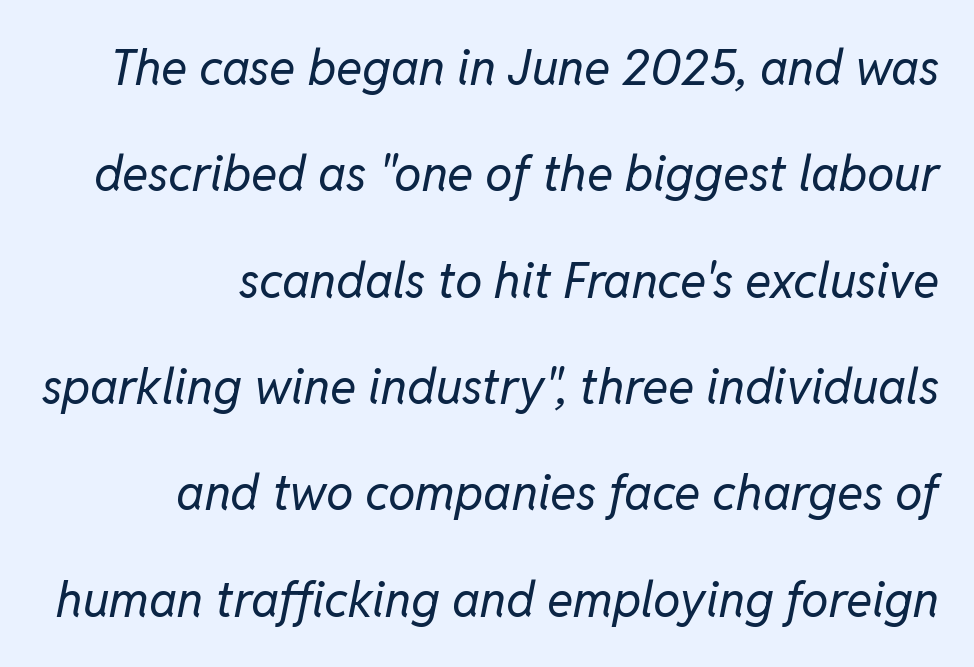
The letters advance in unequal steps, a hallmark of proportional type. The lettering tilts uniformly, giving the passage an italic look. The compositor pushed each line to the right boundary. Successive baselines arrive slowly, with a big drop between each. Ink coverage per letter is moderate at most. Glyph-to-glyph distance matches everyday printed text.
